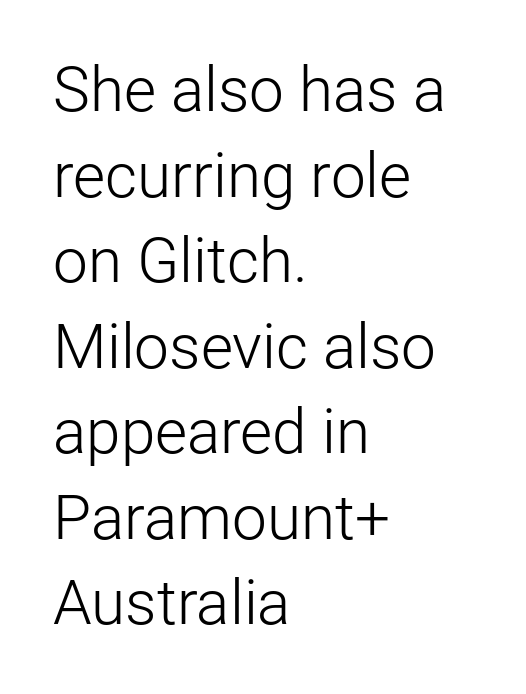
Regular leading. Posture: straight, roman, zero tilt. No extra tracking has been applied to these lines. Classification — sans serif. This sample has the flowing, uneven cadence of proportional lettering. Anything drawn beneath the words? Only blank space.
